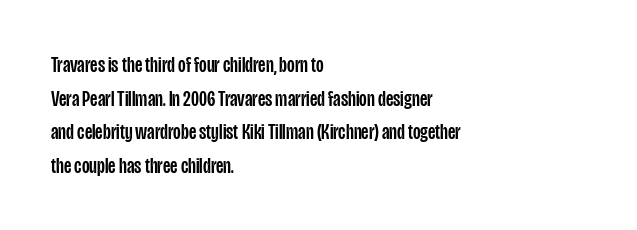
Q: Is the text italic (slanted)? A: No, it is upright.
Q: Is the text underlined? A: No.
Q: How is the paragraph aligned? A: Left-aligned.
Q: Is the spacing between letters normal or unusually wide? A: Normal.
Q: Is the spacing between lines tight, normal or loose? A: Normal.
